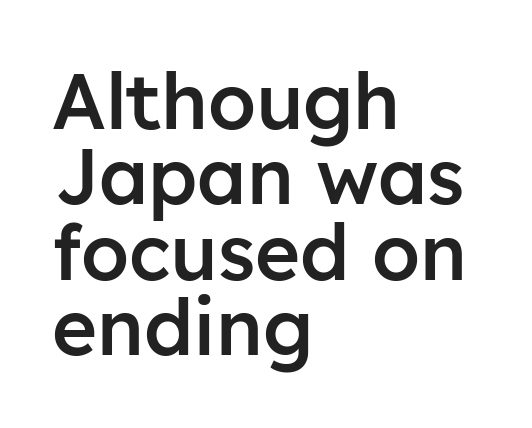
Q: Is the text bold? A: Semi-bold.
Q: Is the text italic (slanted)? A: No, it is upright.
Q: Is the typeface a serif or a sans-serif typeface? A: Sans-serif.
Q: Is the text underlined? A: No.
Q: How is the paragraph aligned? A: Left-aligned.
Q: Is the spacing between letters normal or unusually wide? A: Normal.
Q: Is the spacing between lines tight, normal or loose? A: Tight.
Q: Width (condensed, normal, or wide)? A: Normal.
Q: Stroke contrast? A: Low.
Q: x-height? A: Medium.
Q: Monospaced? A: No.
